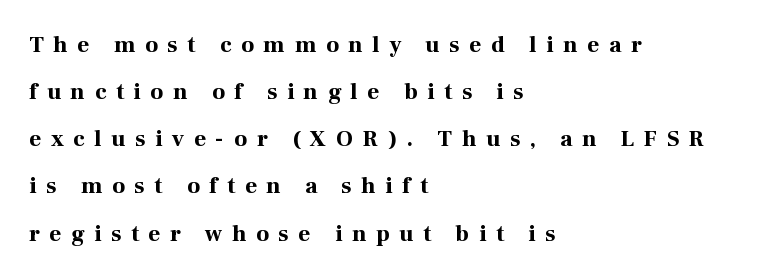
Q: Is the text bold? A: Yes.
Q: Is the text italic (slanted)? A: No, it is upright.
Q: Is the text underlined? A: No.
Q: How is the paragraph aligned? A: Left-aligned.
Q: Is the spacing between letters normal or unusually wide? A: Unusually wide.
Q: Is the spacing between lines tight, normal or loose? A: Loose.
